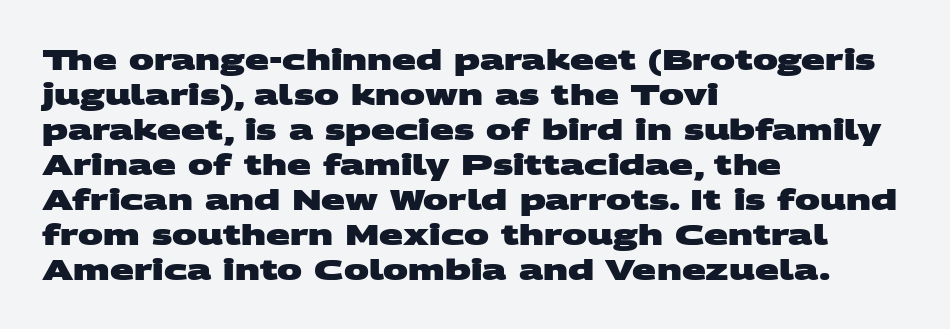
The image shows 28 px heavy, wide sans-serif type; set left-aligned, normal line spacing (1.25x), normal letter spacing, not underlined; medium stroke contrast and a large x-height.
